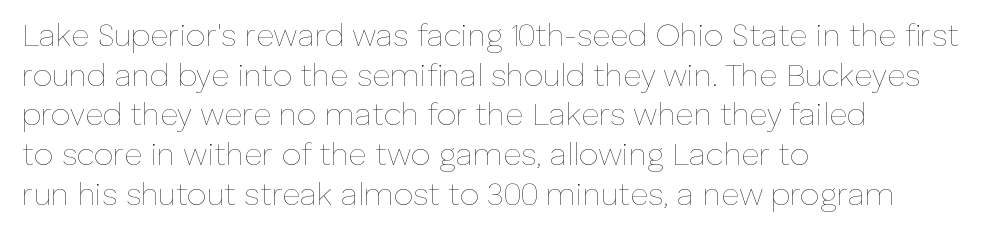
The image shows 31 px thin type, upright; set left-aligned, normal line spacing (1.28x), normal letter spacing, not underlined; low stroke contrast and a medium x-height.
